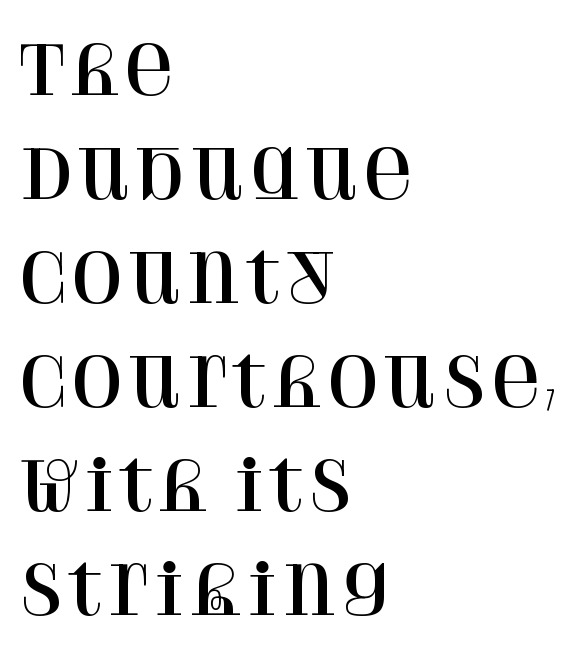
Descenders are the only things crossing below the line. It's the straight-up-and-down kind of type. Look at the bottom of the vertical strokes: they flare into serifs here. Evenly set lines give the paragraph a standard silhouette. Teacher's note: observe the even left margin — that is flush-left alignment. The letters sit at their default tracking, neither squeezed nor spread.
